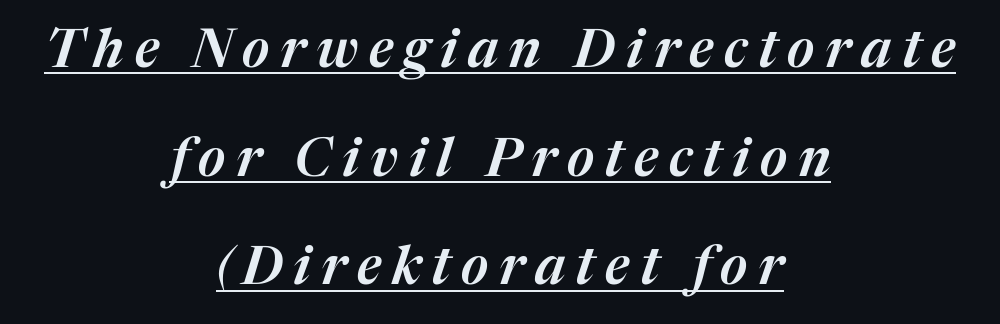
The lines are quadded center. The glyphs are accompanied by a horizontal stroke just below them. These lines are rendered in a variable-pitch font. How are the letters spaced? Widely, with obvious added tracking. Every character sits at an angle, as italics do.
